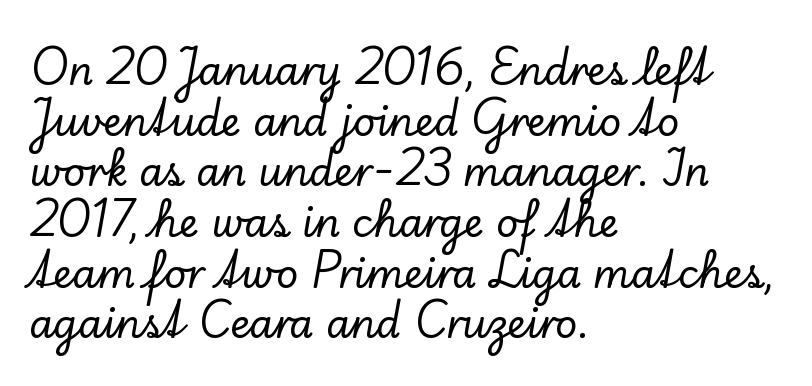
Each letter keeps its own natural width here, so spacing adapts to shape. Characters follow at the spacing the type designer built in. The type family on display is of the serif kind.
